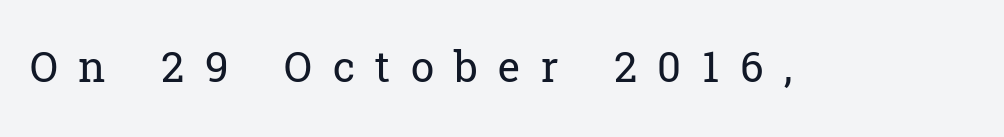
Q: Is the text bold? A: No.
Q: Is the text italic (slanted)? A: No, it is upright.
Q: Is the typeface a serif or a sans-serif typeface? A: Serif.
Q: Is the text underlined? A: No.
Q: Is the spacing between letters normal or unusually wide? A: Unusually wide.
Q: Width (condensed, normal, or wide)? A: Normal.
Q: Stroke contrast? A: Low.
Q: x-height? A: Medium.
Q: Monospaced? A: No.
